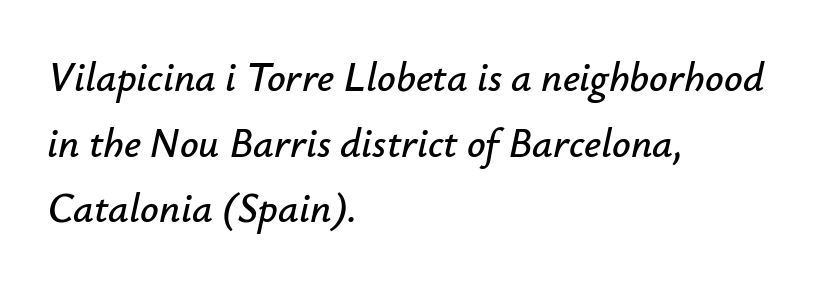
The image shows 41 px text type, italic (leaning right); set left-aligned, normal line spacing (1.6x), normal letter spacing, not underlined; low stroke contrast and a small x-height.
